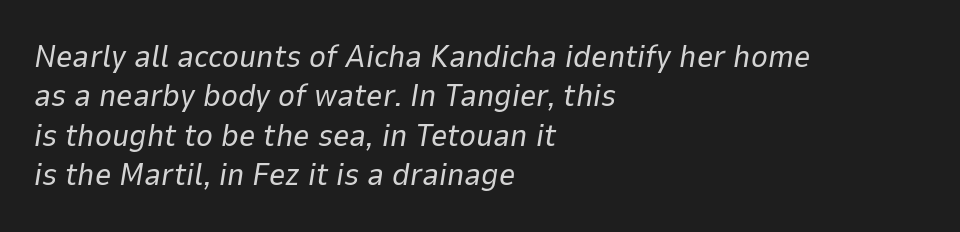
A typesetter would call this zero additional tracking. The specimen omits any rule beneath the text block's lines. This is oblique type, the kind used for emphasis or titles. The weight would be labelled regular, book, light, or lighter still. Character widths vary here, with narrow letters taking less room than wide ones.
